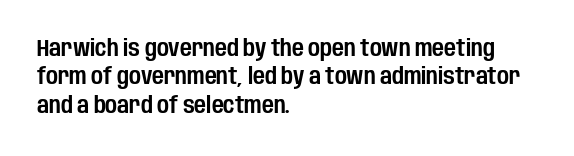
Q: Is the text italic (slanted)? A: No, it is upright.
Q: Is the text underlined? A: No.
Q: How is the paragraph aligned? A: Left-aligned.
Q: Is the spacing between letters normal or unusually wide? A: Normal.
